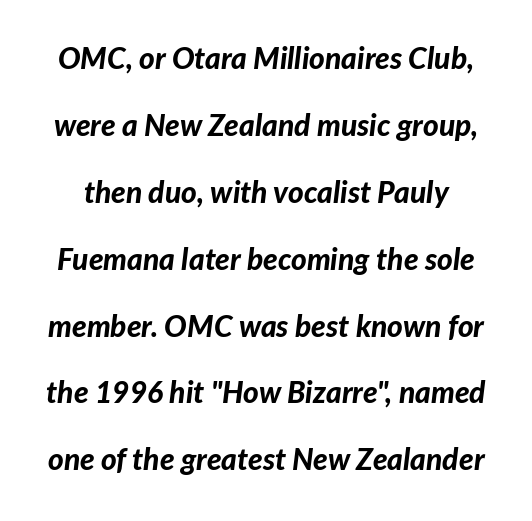
The image shows 30 px bold type, italic (leaning right); set loose line spacing (2.23x), normal letter spacing, not underlined; low stroke contrast and a medium x-height.
